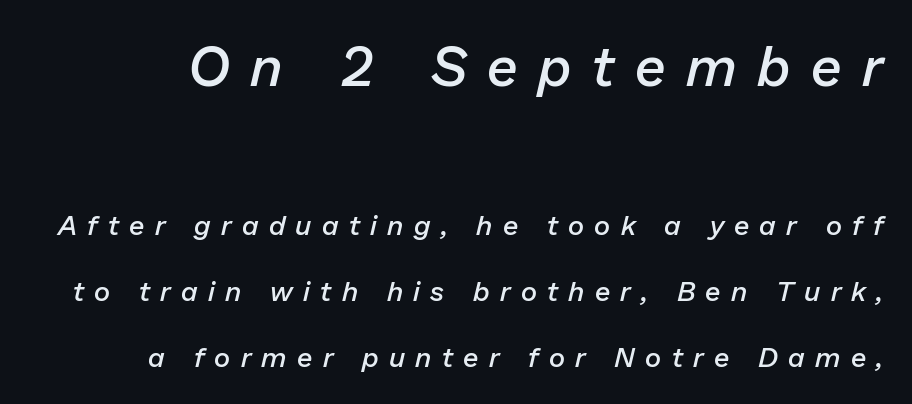
The face used here is proportionally spaced, like ordinary book or web type. Lines of text with bare space underneath. Notice the wide empty band between every row — that's loose leading. This rendering widens character spacing well past its baseline value.
